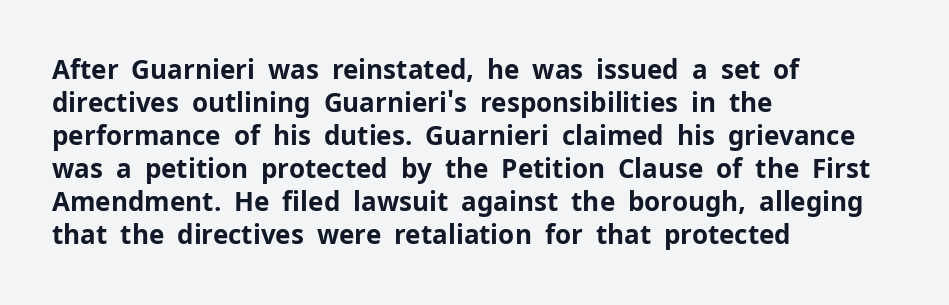
The leading is moderate, giving the passage an even texture. A dark, heavy texture on the line: the type is bold. Descenders hang freely into open space. Letter spacing: default. Notice how the passage keeps a crisp vertical edge on the left only. This is roman type, the default non-slanted kind.
